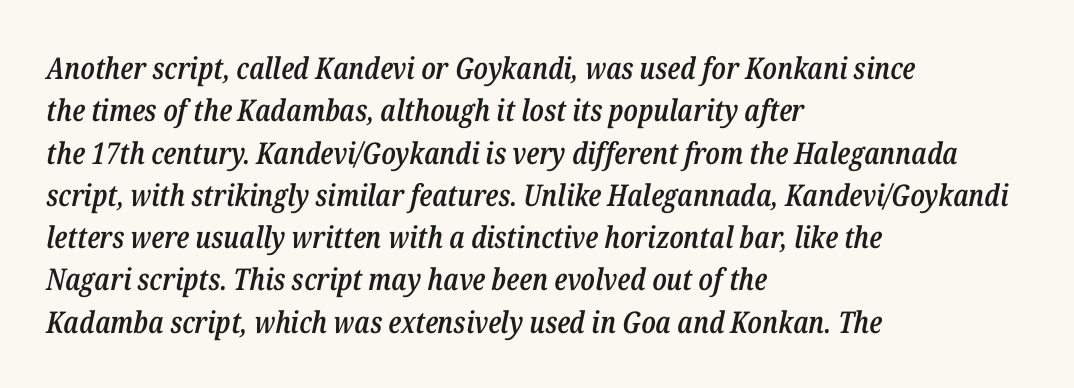
The text block is weighted toward the left margin, trailing off unevenly rightward. No word sits above an underline. Characters are canted at an angle relative to the baseline's perpendicular. No extra tracking has been applied to these lines.
